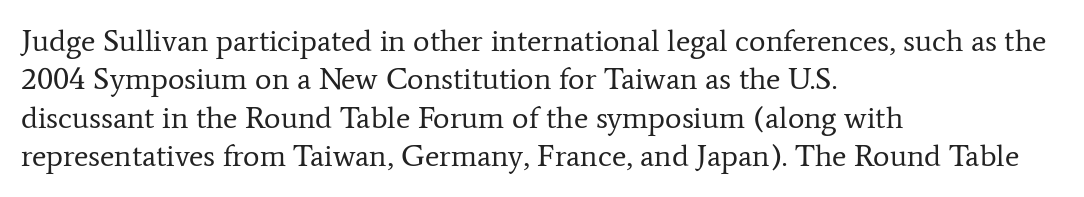
{"serif": "yes", "italic": "no", "bold": "no", "weight": "regular", "width": "normal", "stroke_contrast": "low", "x_height": "medium", "monospaced": "no", "underline": "no", "align": "left", "line_spacing_ratio": 1.24, "letter_spacing": "normal", "letter_spacing_em": 0.0, "glyph_px": 31}
